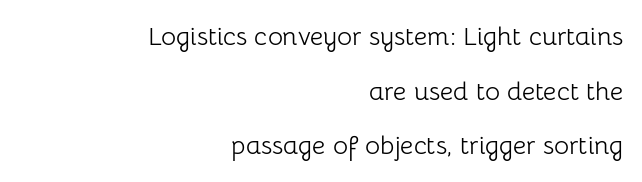
{"italic": "no", "bold": "no", "underline": "no", "align": "right", "line_spacing": "loose", "line_spacing_ratio": 2.1, "letter_spacing": "normal", "letter_spacing_em": 0.0, "glyph_px": 26}
